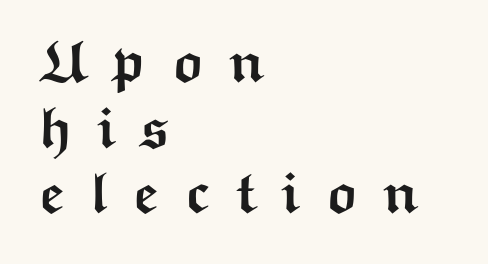
Q: Is the text bold? A: Yes.
Q: Is the text italic (slanted)? A: No, it is upright.
Q: Is the typeface a serif or a sans-serif typeface? A: Sans-serif.
Q: Is the text underlined? A: No.
Q: How is the paragraph aligned? A: Left-aligned.
Q: Is the spacing between letters normal or unusually wide? A: Unusually wide.
Q: Is the spacing between lines tight, normal or loose? A: Tight.
Q: Width (condensed, normal, or wide)? A: Wide.
Q: Stroke contrast? A: Medium.
Q: x-height? A: Medium.
Q: Monospaced? A: No.
